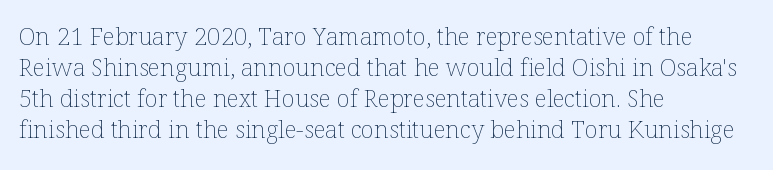
{"italic": "no", "bold": "no", "underline": "no", "align": "left", "line_spacing": "normal", "line_spacing_ratio": 1.29, "letter_spacing": "normal", "letter_spacing_em": 0.0, "glyph_px": 24}
